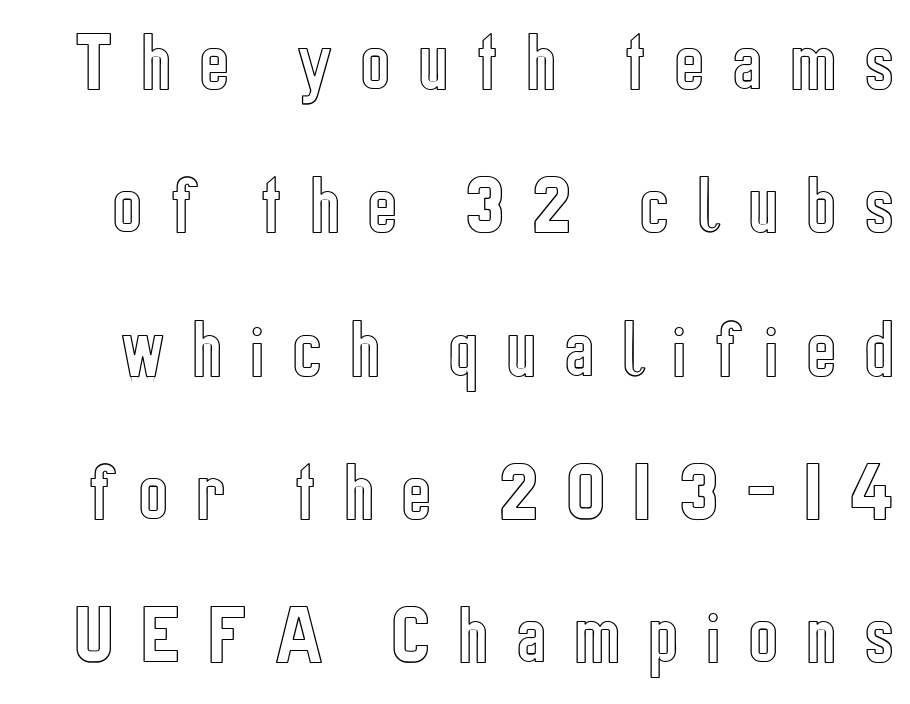
Q: Is the text italic (slanted)? A: No, it is upright.
Q: Is the text underlined? A: No.
Q: Is the spacing between letters normal or unusually wide? A: Unusually wide.
Q: Is the spacing between lines tight, normal or loose? A: Loose.
Q: Width (condensed, normal, or wide)? A: Condensed.
Q: x-height? A: Medium.
Q: Monospaced? A: No.
